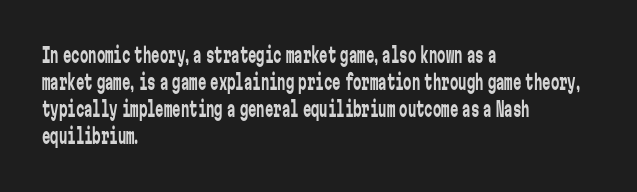
{"italic": "no", "bold": "no", "underline": "no", "align": "left", "line_spacing": "normal", "line_spacing_ratio": 1.29, "letter_spacing": "normal", "letter_spacing_em": 0.0, "glyph_px": 21}
